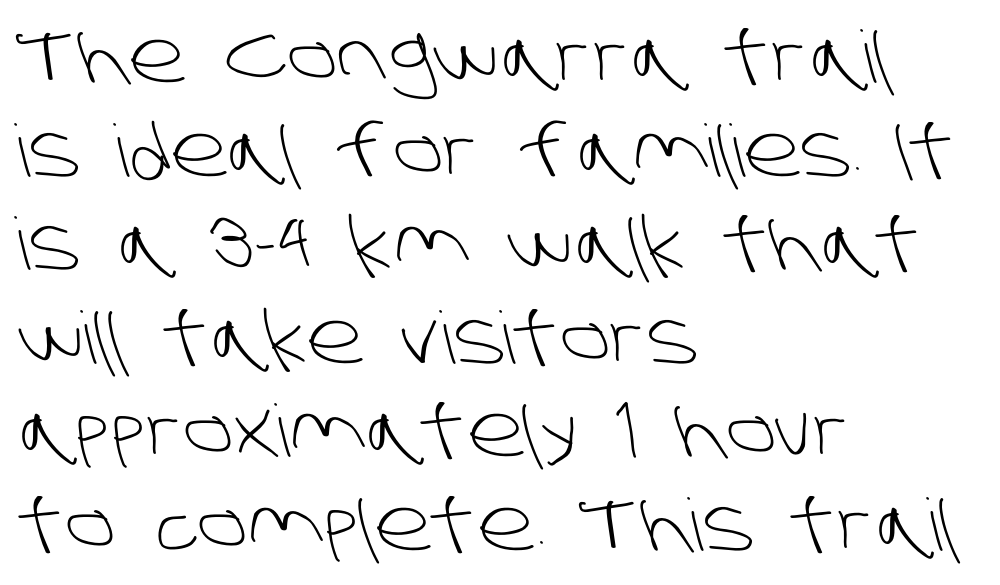
{"serif": "no", "bold": "no", "weight": "light", "width": "normal", "stroke_contrast": "low", "x_height": "large", "monospaced": "no", "underline": "no", "align": "left", "line_spacing": "normal", "line_spacing_ratio": 1.3, "letter_spacing": "normal", "letter_spacing_em": 0.0, "glyph_px": 72}
